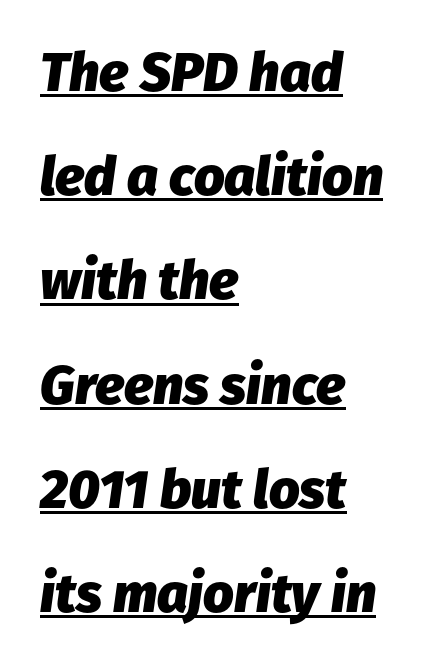
{"italic": "yes", "lean": "right", "slant_degrees": 8, "bold": "yes", "weight": "heavy", "width": "normal", "stroke_contrast": "low", "x_height": "medium", "monospaced": "no", "underline": "yes", "align": "left", "line_spacing": "loose", "line_spacing_ratio": 1.93, "letter_spacing": "normal", "letter_spacing_em": 0.0, "glyph_px": 54}
